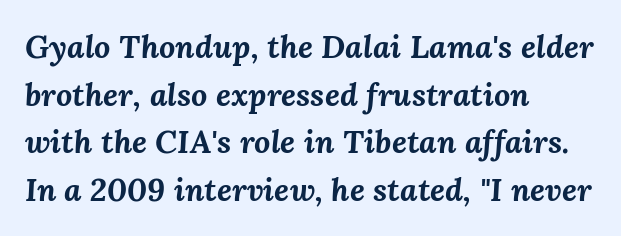
The image shows 32 px bold type, italic (leaning right); set left-aligned, normal line spacing (1.49x), normal letter spacing, not underlined; medium stroke contrast and a medium x-height.
